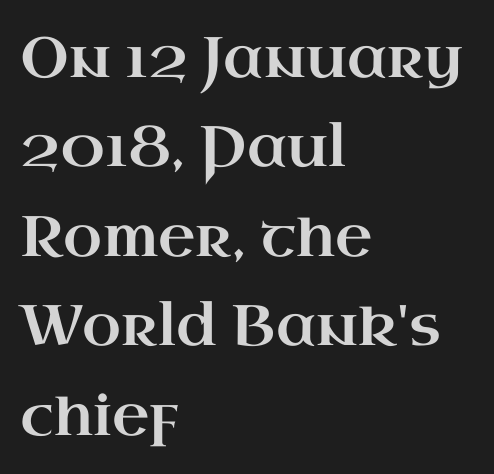
The image shows 57 px wide serif type, upright; set left-aligned, normal line spacing (1.57x), normal letter spacing, not underlined; high stroke contrast and a small x-height.
